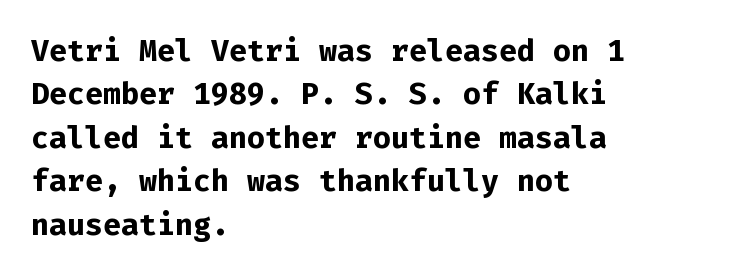
{"serif": "no", "italic": "no", "bold": "yes", "weight": "bold", "width": "normal", "stroke_contrast": "low", "x_height": "medium", "monospaced": "yes", "underline": "no", "align": "left", "line_spacing": "normal", "line_spacing_ratio": 1.45, "letter_spacing": "normal", "letter_spacing_em": 0.0, "glyph_px": 30}
